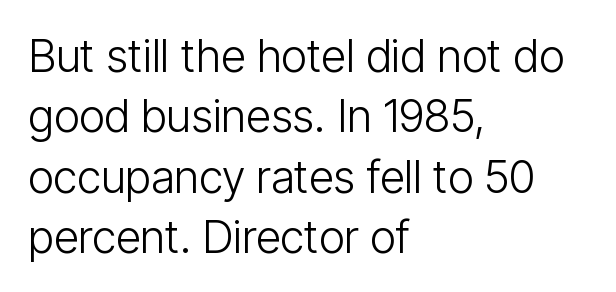
{"serif": "no", "italic": "no", "bold": "no", "weight": "light", "width": "condensed", "stroke_contrast": "low", "x_height": "medium", "monospaced": "no", "underline": "no", "align": "left", "line_spacing": "normal", "line_spacing_ratio": 1.34, "letter_spacing": "normal", "letter_spacing_em": 0.0, "glyph_px": 45}
